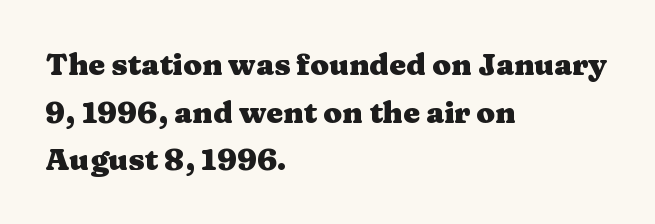
The image shows 30 px heavy, wide serif type, upright; set left-aligned, normal line spacing (1.59x), normal letter spacing, not underlined; medium stroke contrast and a medium x-height.
